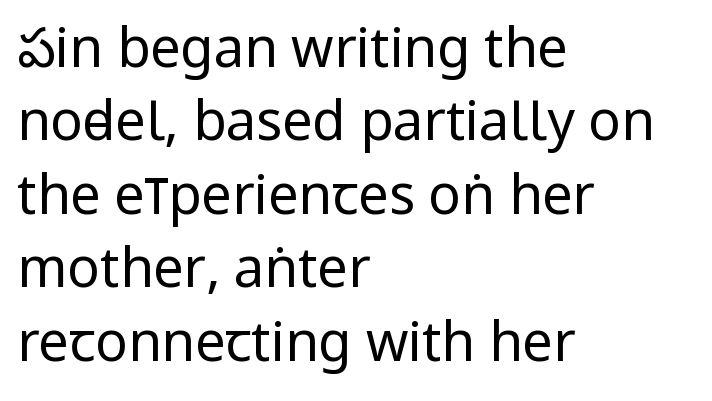
Q: Is the text bold? A: No.
Q: Is the text italic (slanted)? A: No, it is upright.
Q: Is the typeface a serif or a sans-serif typeface? A: Sans-serif.
Q: Is the text underlined? A: No.
Q: How is the paragraph aligned? A: Left-aligned.
Q: Is the spacing between letters normal or unusually wide? A: Normal.
Q: Is the spacing between lines tight, normal or loose? A: Normal.
Q: Width (condensed, normal, or wide)? A: Condensed.
Q: Stroke contrast? A: Low.
